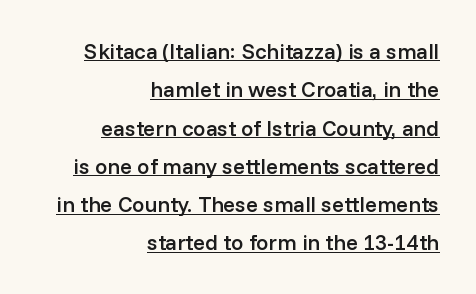
{"italic": "no", "bold": "semi", "underline": "yes", "align": "right", "line_spacing_ratio": 1.74, "letter_spacing": "normal", "letter_spacing_em": 0.0, "glyph_px": 22}
